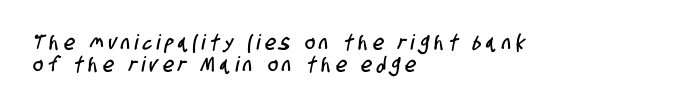
The image shows 21 px text type; set left-aligned, tight line spacing (1.04x), unusually wide letter spacing (+0.24 em), not underlined.
